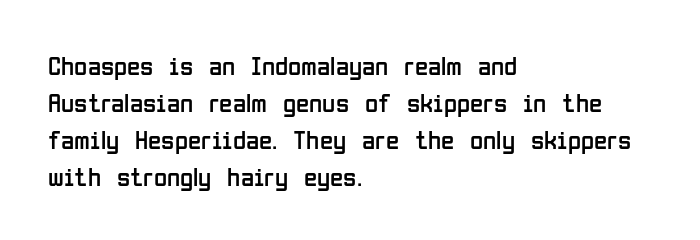
Reading down the block, your eye returns to a fixed left position each line. Tall strokes in this sample are plumb rather than angled. The rendering uses a moderate line-height, typical for paragraphs. This is not heavy type; no bold has been used. Any mark beneath the type? The region is blank. Each word holds together tightly as a unit, with standard inter-letter gaps.
